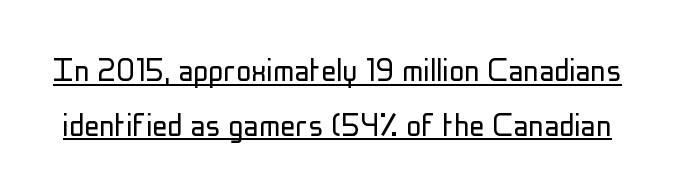
Q: Is the text bold? A: No.
Q: Is the text italic (slanted)? A: No, it is upright.
Q: Is the typeface a serif or a sans-serif typeface? A: Sans-serif.
Q: Is the text underlined? A: Yes.
Q: Is the spacing between letters normal or unusually wide? A: Normal.
Q: Is the spacing between lines tight, normal or loose? A: Normal.
Q: Width (condensed, normal, or wide)? A: Condensed.
Q: Stroke contrast? A: Low.
Q: x-height? A: Medium.
Q: Monospaced? A: No.
